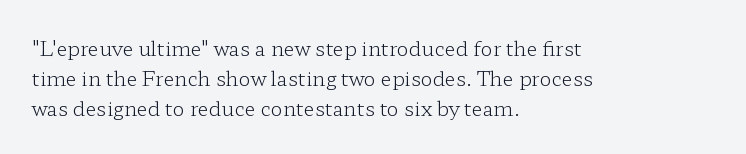
Q: Is the text bold? A: No.
Q: Is the text italic (slanted)? A: No, it is upright.
Q: Is the text underlined? A: No.
Q: How is the paragraph aligned? A: Left-aligned.
Q: Is the spacing between letters normal or unusually wide? A: Normal.
Q: Is the spacing between lines tight, normal or loose? A: Normal.
